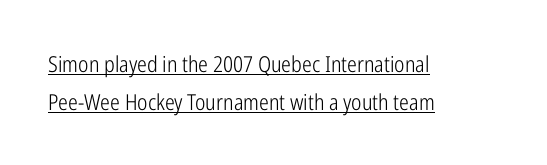
Q: Is the text bold? A: No.
Q: Is the text italic (slanted)? A: No, it is upright.
Q: Is the text underlined? A: Yes.
Q: How is the paragraph aligned? A: Left-aligned.
Q: Is the spacing between letters normal or unusually wide? A: Normal.
